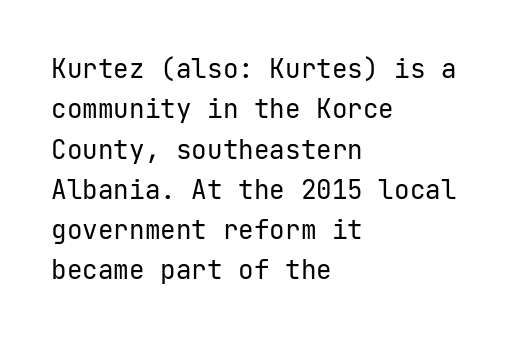
Q: Is the text bold? A: No.
Q: Is the text italic (slanted)? A: No, it is upright.
Q: Is the text underlined? A: No.
Q: How is the paragraph aligned? A: Left-aligned.
Q: Is the spacing between letters normal or unusually wide? A: Normal.
Q: Is the spacing between lines tight, normal or loose? A: Normal.
